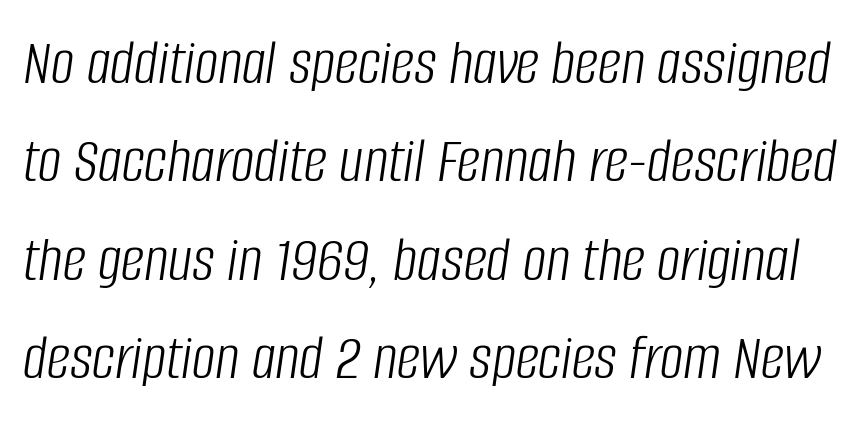
Q: Is the text bold? A: No.
Q: Is the text italic (slanted)? A: Yes, it leans right by about 8 degrees.
Q: Is the text underlined? A: No.
Q: Is the spacing between letters normal or unusually wide? A: Normal.
Q: Is the spacing between lines tight, normal or loose? A: Normal.
Q: Width (condensed, normal, or wide)? A: Condensed.
Q: Stroke contrast? A: Low.
Q: x-height? A: Large.
Q: Monospaced? A: No.
